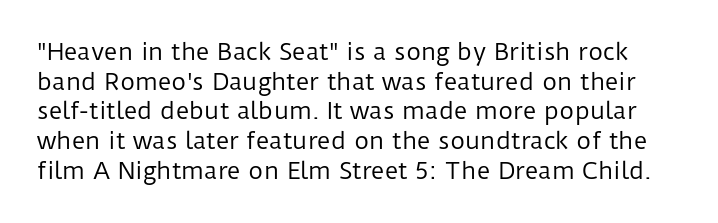
{"italic": "no", "bold": "no", "underline": "no", "line_spacing": "normal", "line_spacing_ratio": 1.29, "letter_spacing": "normal", "letter_spacing_em": 0.0, "glyph_px": 23}
